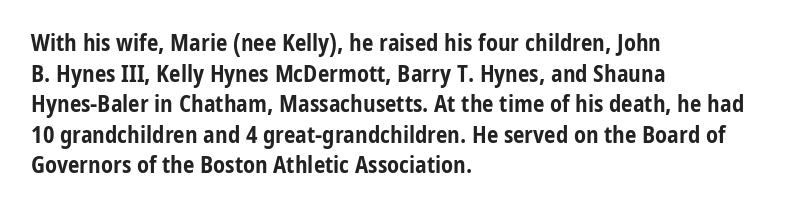
Nobody touched the tracking dial on this one. Heft: maximum for text — a bold. The rendering anchors every line to the left-hand side. The line-height multiplier appears to be the usual default.
